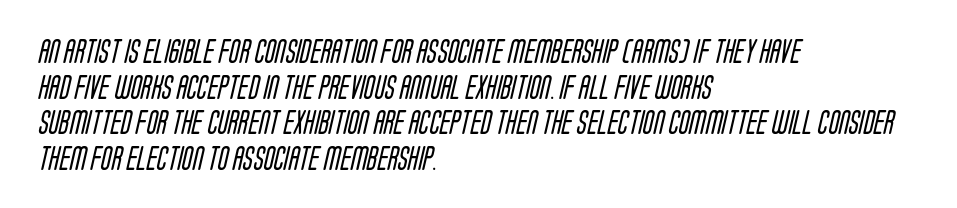
{"bold": "no", "underline": "no", "align": "left", "line_spacing": "normal", "line_spacing_ratio": 1.48, "letter_spacing": "normal", "letter_spacing_em": 0.0, "glyph_px": 24}
